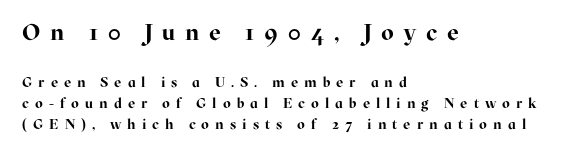
Q: Is the text bold? A: Yes.
Q: Is the text italic (slanted)? A: No, it is upright.
Q: Is the text underlined? A: No.
Q: How is the paragraph aligned? A: Left-aligned.
Q: Is the spacing between letters normal or unusually wide? A: Unusually wide.
Q: Is the spacing between lines tight, normal or loose? A: Normal.
Q: Which block of text is set in a larger size, the first (top) or the second (bottom)? A: The first (top) one.
